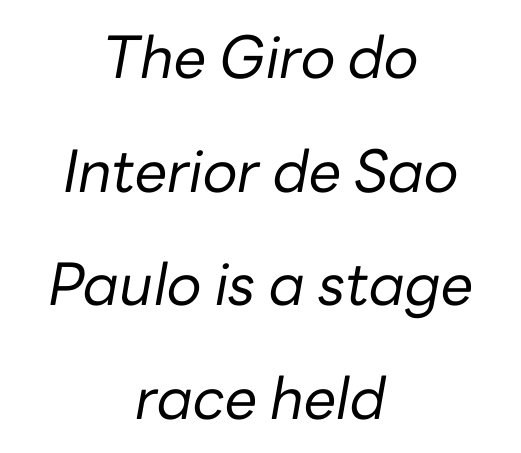
Q: Is the text bold? A: No.
Q: Is the text italic (slanted)? A: Yes, it leans right by about 10 degrees.
Q: Is the text underlined? A: No.
Q: How is the paragraph aligned? A: Centered.
Q: Is the spacing between letters normal or unusually wide? A: Normal.
Q: Is the spacing between lines tight, normal or loose? A: Loose.
Q: Width (condensed, normal, or wide)? A: Normal.
Q: Stroke contrast? A: Low.
Q: x-height? A: Medium.
Q: Monospaced? A: No.
